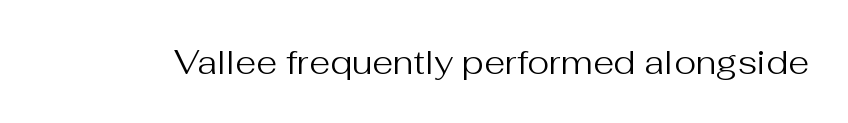
The image shows 34 px regular-weight sans-serif type, upright; set normal letter spacing, not underlined; medium stroke contrast and a medium x-height.
